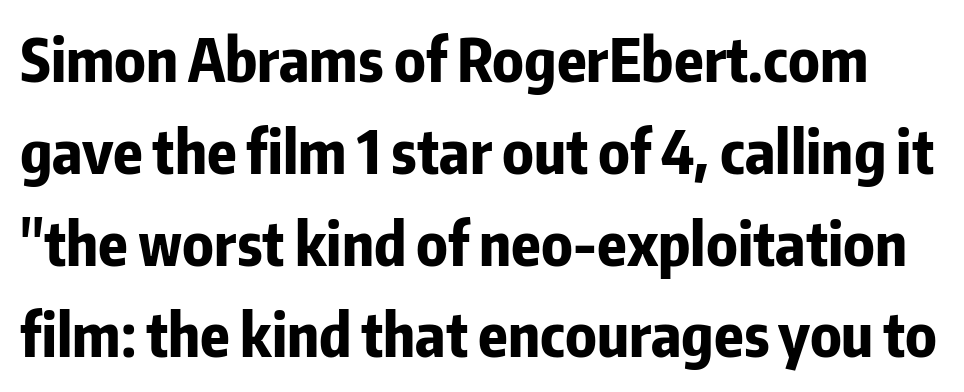
Q: Is the text bold? A: Yes.
Q: Is the text italic (slanted)? A: No, it is upright.
Q: Is the typeface a serif or a sans-serif typeface? A: Sans-serif.
Q: Is the text underlined? A: No.
Q: Is the spacing between letters normal or unusually wide? A: Normal.
Q: Is the spacing between lines tight, normal or loose? A: Normal.
Q: Width (condensed, normal, or wide)? A: Condensed.
Q: Stroke contrast? A: Low.
Q: x-height? A: Medium.
Q: Monospaced? A: No.
